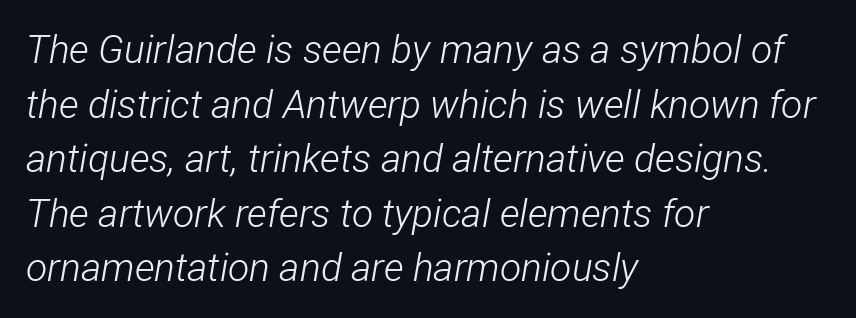
Q: Is the text bold? A: No.
Q: Is the text italic (slanted)? A: Yes, it leans right by about 12 degrees.
Q: Is the text underlined? A: No.
Q: How is the paragraph aligned? A: Left-aligned.
Q: Is the spacing between letters normal or unusually wide? A: Normal.
Q: Is the spacing between lines tight, normal or loose? A: Normal.
Q: Width (condensed, normal, or wide)? A: Condensed.
Q: Stroke contrast? A: Low.
Q: x-height? A: Medium.
Q: Monospaced? A: No.
